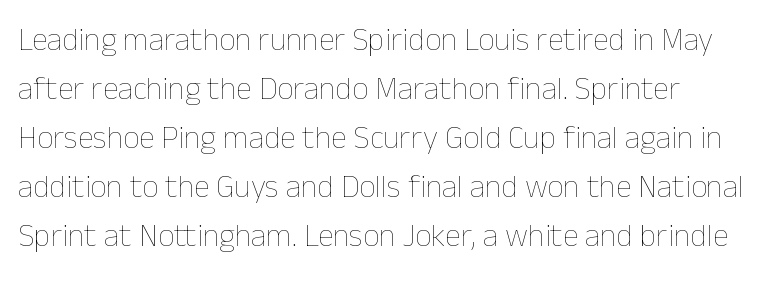
These lines keep a tight, regular rhythm from letter to letter. Proportional: the letters do not fall into vertical columns. Line spacing here is normal. In terms of posture, this sample is upright. Where is the straight margin? On the left.
